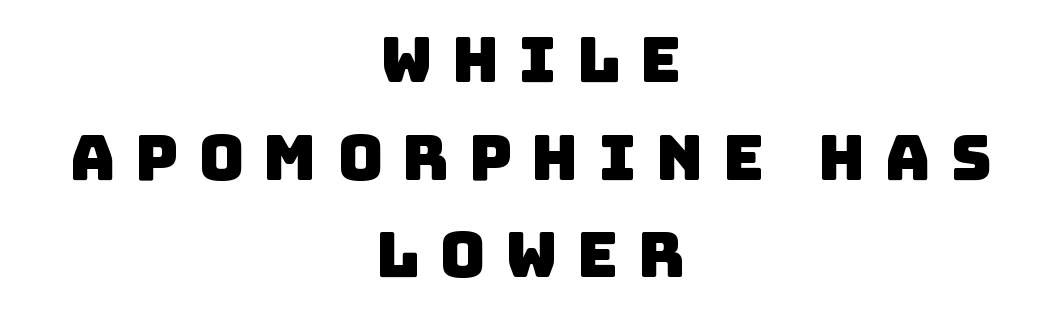
The image shows 63 px sans-serif type; set centered, normal line spacing (1.55x), unusually wide letter spacing (+0.31 em), not underlined; low stroke contrast and a large x-height.
